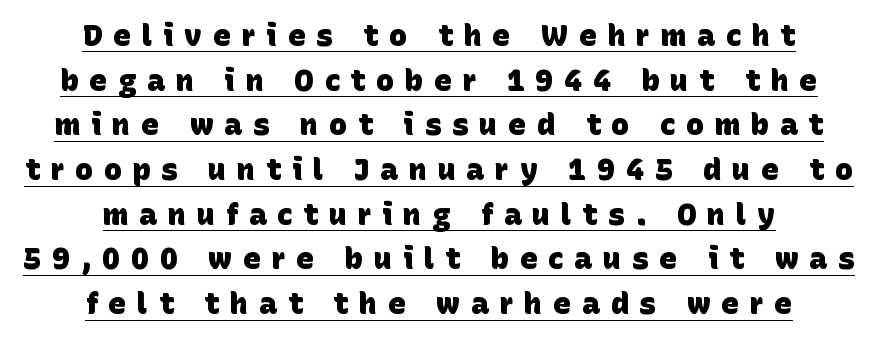
Character widths vary here, with narrow letters taking less room than wide ones. Which margin do the lines hug? Neither — every line sits in the middle. Students, observe: this is what conventionally led text looks like. Glance below the letters and you will spot a drawn line.
